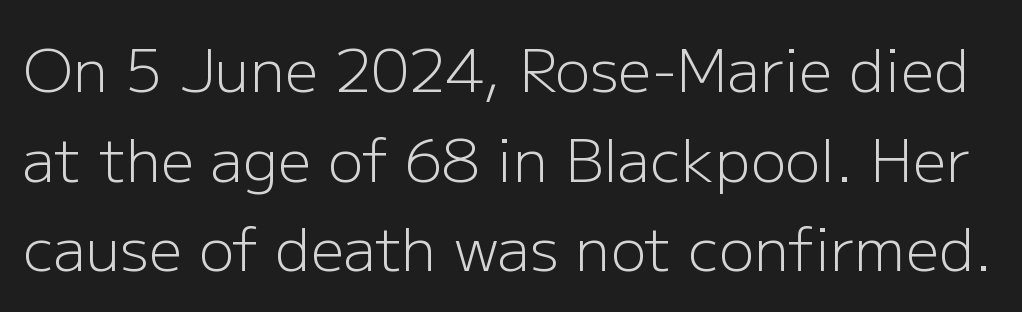
These glyphs show unthickened strokes, regular width or finer. Tracking value appears to be zero — textbook default spacing. If you drew a line through each stem, it would be perfectly vertical. A normal amount of white space separates one row of letters from the next. The baseline area is clear. A sans-serif font was chosen for this passage.
